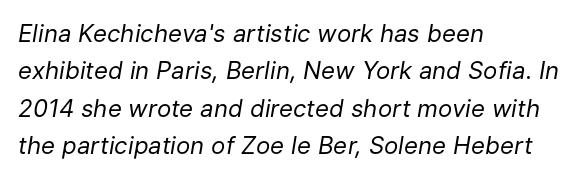
Rule under the text: the space is simply empty. This sample uses an oblique cut, with every glyph tilted off the vertical. Summary of vertical rhythm: regular, with standard interline spacing. Nothing heavy about these letters — not bold at all. A typesetter would call this zero additional tracking. Leftover space on each line is placed entirely after the last word.
